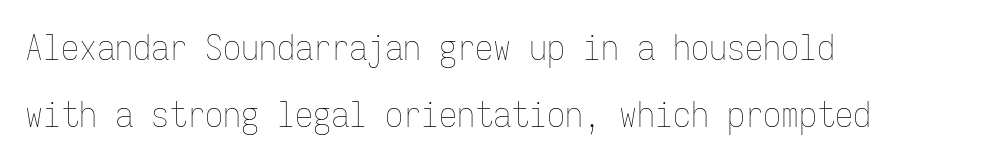
Which margin do the lines hug? The left one — the right edge is uneven. Tracking here is standard; glyphs follow each other at the usual distance. No italicization has been applied; the sample stays upright. Weight: not bold — regular or lighter. Each letter, wide or thin by design, is forced into the same width here.
